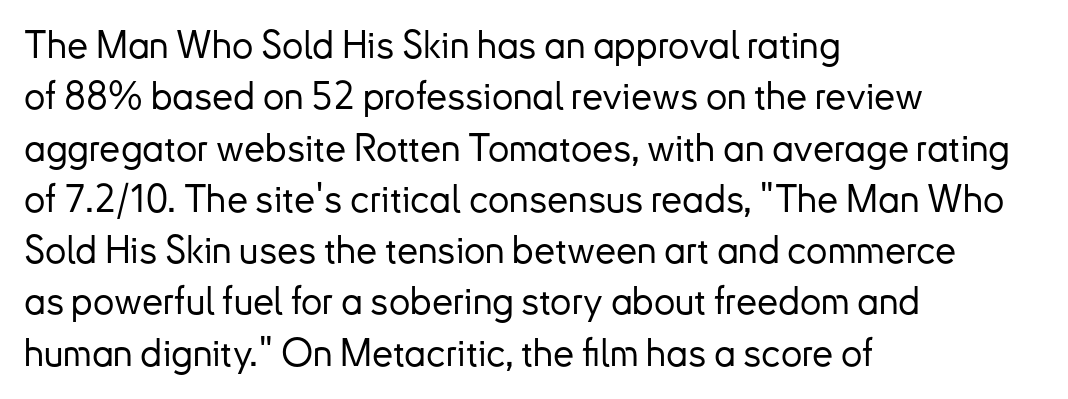
Q: Is the text italic (slanted)? A: No, it is upright.
Q: Is the typeface a serif or a sans-serif typeface? A: Sans-serif.
Q: Is the text underlined? A: No.
Q: How is the paragraph aligned? A: Left-aligned.
Q: Is the spacing between letters normal or unusually wide? A: Normal.
Q: Is the spacing between lines tight, normal or loose? A: Normal.
Q: Width (condensed, normal, or wide)? A: Normal.
Q: Stroke contrast? A: Low.
Q: x-height? A: Small.
Q: Monospaced? A: No.
